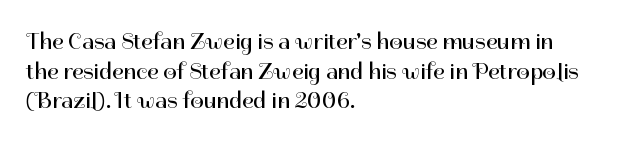
{"italic": "no", "bold": "no", "underline": "no", "align": "left", "line_spacing_ratio": 1.23, "letter_spacing": "normal", "letter_spacing_em": 0.0, "glyph_px": 24}
